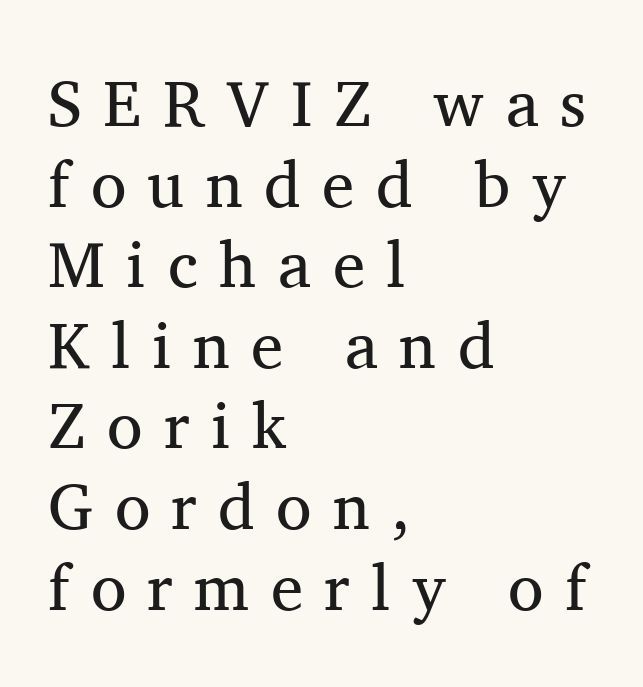
{"serif": "yes", "italic": "no", "bold": "no", "weight": "regular", "width": "normal", "stroke_contrast": "medium", "x_height": "medium", "monospaced": "no", "underline": "no", "align": "left", "line_spacing_ratio": 1.24, "letter_spacing": "wide", "letter_spacing_em": 0.33, "glyph_px": 65}
